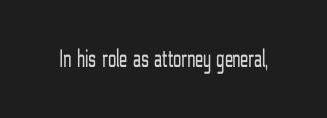
A roman cut, with each character standing at attention. Decoration check: the copy has no underline. The gaps between neighbouring characters are ordinary and unremarkable. Bold? No — there's no thickening of the strokes.
